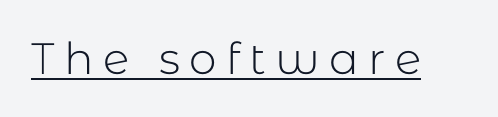
{"serif": "no", "italic": "no", "bold": "no", "weight": "light", "width": "normal", "stroke_contrast": "low", "x_height": "medium", "monospaced": "no", "underline": "yes", "letter_spacing": "wide", "letter_spacing_em": 0.21, "glyph_px": 44}
